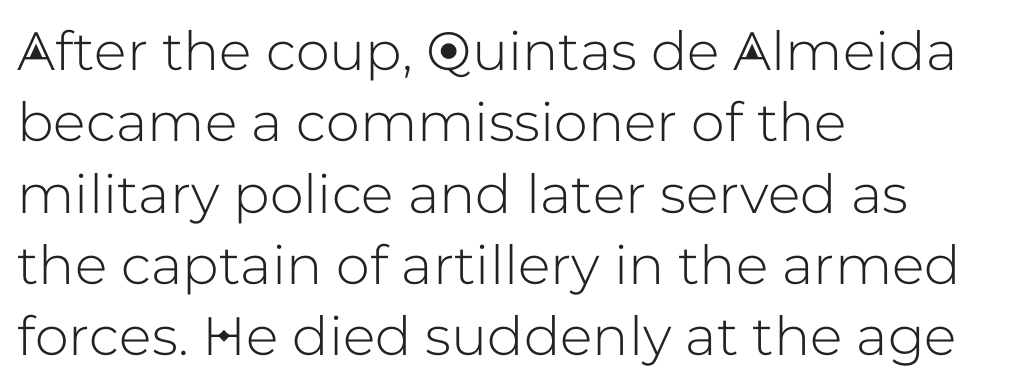
The image shows 54 px sans-serif type, upright; set left-aligned, normal line spacing (1.32x), normal letter spacing, not underlined; low stroke contrast and a medium x-height.
